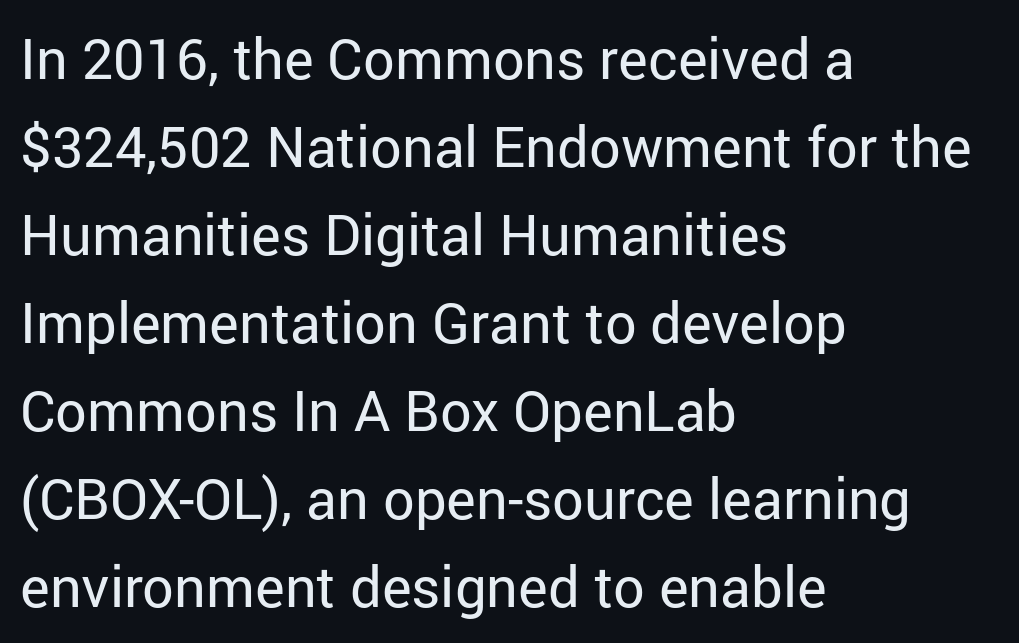
Q: Is the text bold? A: No.
Q: Is the text italic (slanted)? A: No, it is upright.
Q: Is the typeface a serif or a sans-serif typeface? A: Sans-serif.
Q: Is the text underlined? A: No.
Q: How is the paragraph aligned? A: Left-aligned.
Q: Is the spacing between letters normal or unusually wide? A: Normal.
Q: Is the spacing between lines tight, normal or loose? A: Normal.
Q: Width (condensed, normal, or wide)? A: Normal.
Q: Stroke contrast? A: Low.
Q: x-height? A: Medium.
Q: Monospaced? A: No.
